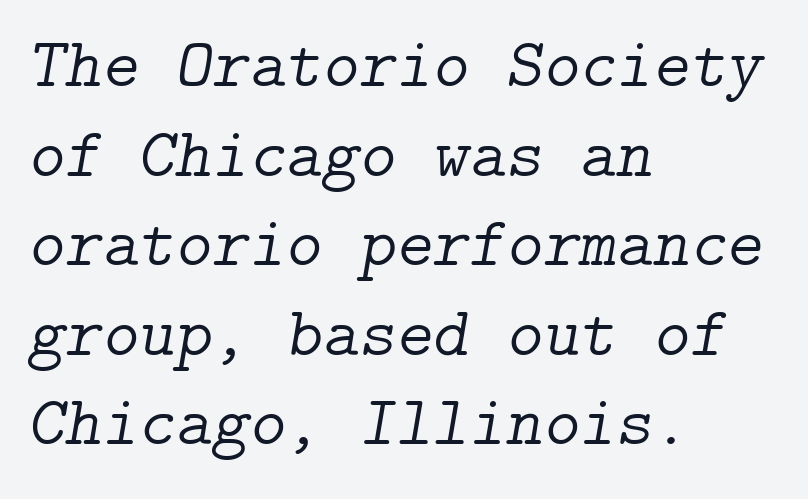
Q: Is the text bold? A: No.
Q: Is the text italic (slanted)? A: Yes, it leans right by about 9 degrees.
Q: Is the typeface a serif or a sans-serif typeface? A: Serif.
Q: Is the text underlined? A: No.
Q: How is the paragraph aligned? A: Left-aligned.
Q: Is the spacing between letters normal or unusually wide? A: Normal.
Q: Is the spacing between lines tight, normal or loose? A: Normal.
Q: Width (condensed, normal, or wide)? A: Normal.
Q: Stroke contrast? A: Low.
Q: x-height? A: Medium.
